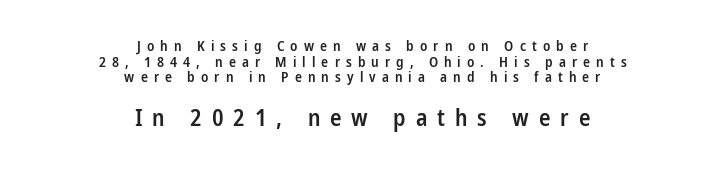
Q: Is the text bold? A: Semi-bold.
Q: Is the text italic (slanted)? A: No, it is upright.
Q: Is the text underlined? A: No.
Q: How is the paragraph aligned? A: Centered.
Q: Is the spacing between letters normal or unusually wide? A: Unusually wide.
Q: Is the spacing between lines tight, normal or loose? A: Tight.
Q: Which block of text is set in a larger size, the first (top) or the second (bottom)? A: The second (bottom) one.
